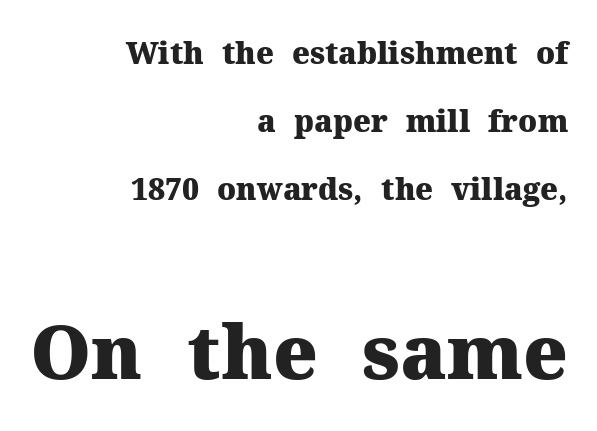
The image shows 75 px heavy serif type, upright; set right-aligned, loose line spacing (2.26x), normal letter spacing, not underlined; the second (bottom) block is 2.5x larger; medium stroke contrast and a medium x-height.
